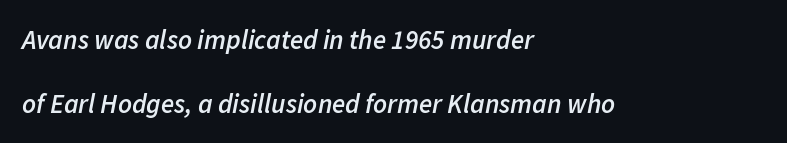
{"italic": "yes", "lean": "right", "slant_degrees": 11, "bold": "semi", "underline": "no", "align": "left", "line_spacing": "loose", "line_spacing_ratio": 2.37, "letter_spacing": "normal", "letter_spacing_em": 0.0, "glyph_px": 27}
